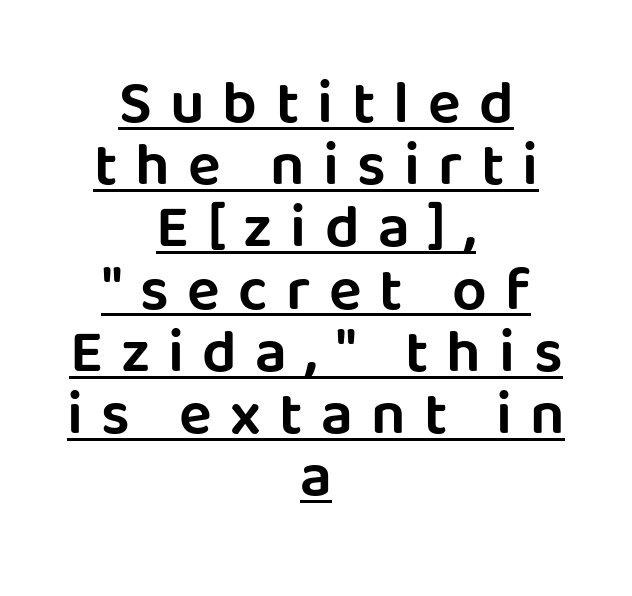
Q: Is the text italic (slanted)? A: No, it is upright.
Q: Is the typeface a serif or a sans-serif typeface? A: Sans-serif.
Q: Is the text underlined? A: Yes.
Q: How is the paragraph aligned? A: Centered.
Q: Is the spacing between letters normal or unusually wide? A: Unusually wide.
Q: Is the spacing between lines tight, normal or loose? A: Tight.
Q: Width (condensed, normal, or wide)? A: Normal.
Q: Stroke contrast? A: Low.
Q: x-height? A: Large.
Q: Monospaced? A: No.
